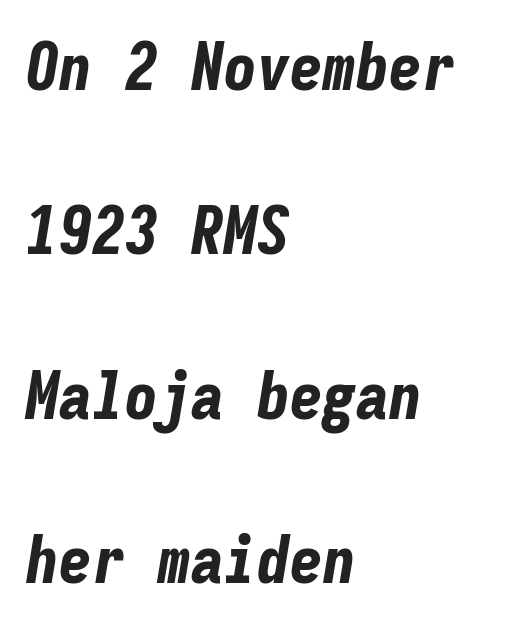
The horizontal fit of the characters is conventional and even. Compared with an ordinary text face, these strokes are far heavier — a full bold. Posture: slanted. Loosely led — the rows are spread out.
